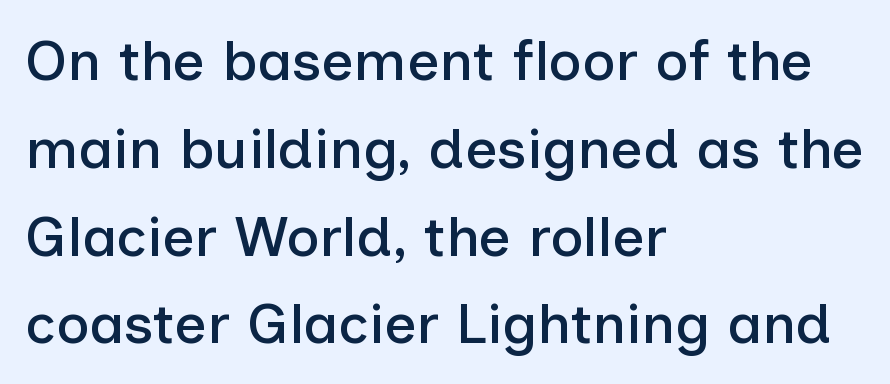
The image shows 57 px sans-serif type, upright; set left-aligned, normal line spacing (1.54x), normal letter spacing, not underlined; low stroke contrast and a medium x-height.
